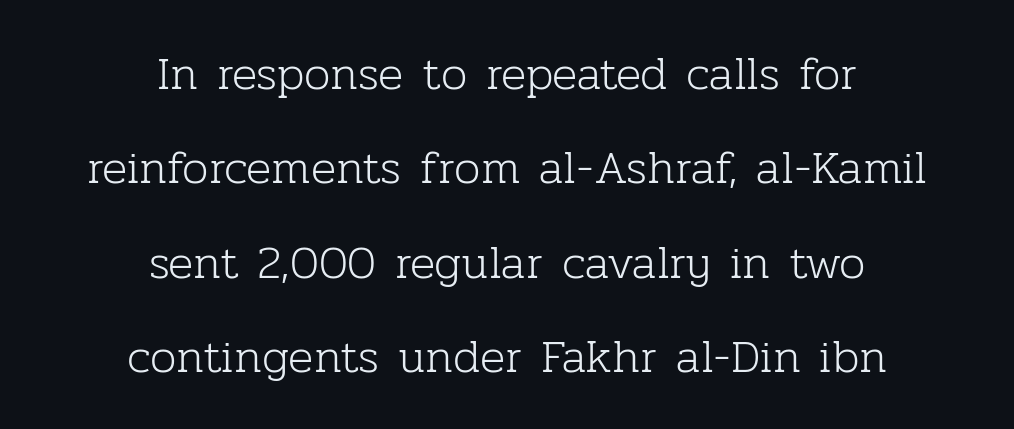
Q: Is the text bold? A: No.
Q: Is the text italic (slanted)? A: No, it is upright.
Q: Is the typeface a serif or a sans-serif typeface? A: Serif.
Q: Is the text underlined? A: No.
Q: How is the paragraph aligned? A: Centered.
Q: Is the spacing between letters normal or unusually wide? A: Normal.
Q: Is the spacing between lines tight, normal or loose? A: Loose.
Q: Width (condensed, normal, or wide)? A: Normal.
Q: Stroke contrast? A: Low.
Q: x-height? A: Medium.
Q: Monospaced? A: No.
